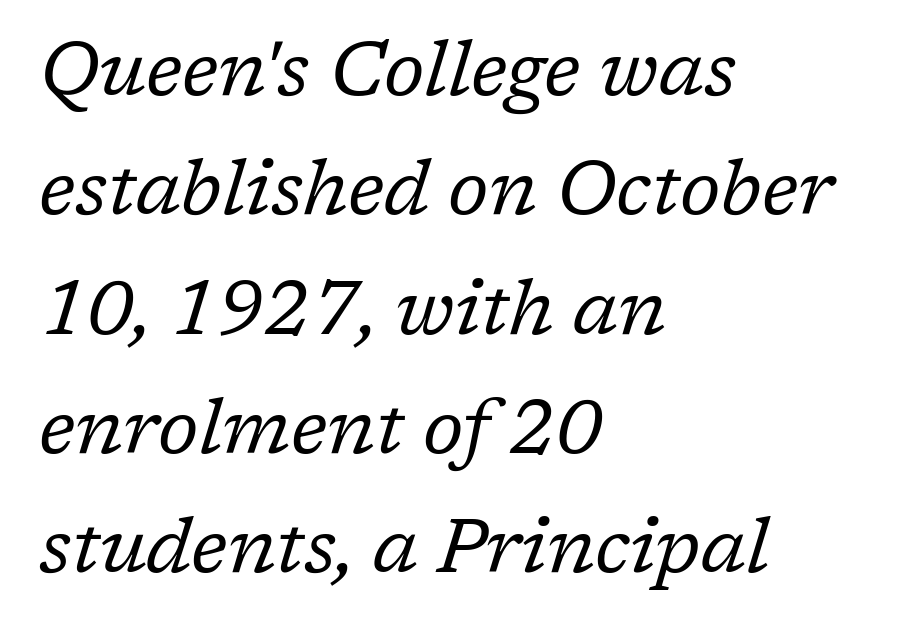
Q: Is the text bold? A: No.
Q: Is the text italic (slanted)? A: Yes, it leans right by about 17 degrees.
Q: Is the typeface a serif or a sans-serif typeface? A: Serif.
Q: Is the text underlined? A: No.
Q: How is the paragraph aligned? A: Left-aligned.
Q: Is the spacing between letters normal or unusually wide? A: Normal.
Q: Is the spacing between lines tight, normal or loose? A: Normal.
Q: Width (condensed, normal, or wide)? A: Normal.
Q: Stroke contrast? A: Low.
Q: x-height? A: Medium.
Q: Monospaced? A: No.
